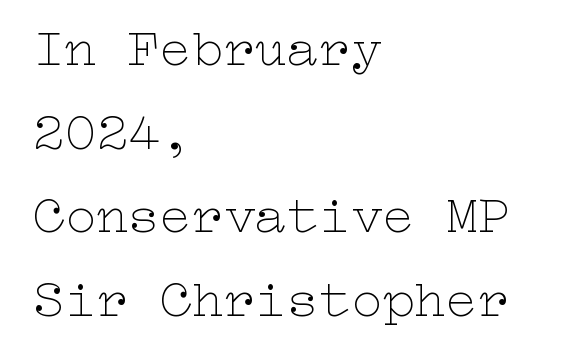
This is roman type, the default non-slanted kind. How would I describe the line gaps? Plain and ordinary. Rule under the text: the space is simply empty. No chunkiness to these letters — they're not bold. If you drew a ruler down the left edge, every line would touch it.
